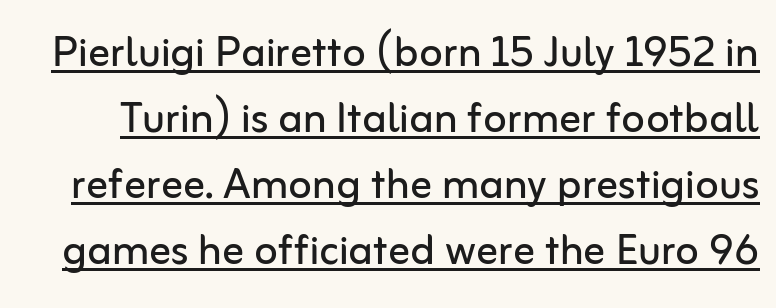
The image shows 54 px regular-weight sans-serif type, upright; set line spacing 1.22x, normal letter spacing, underlined; low stroke contrast and a medium x-height.
